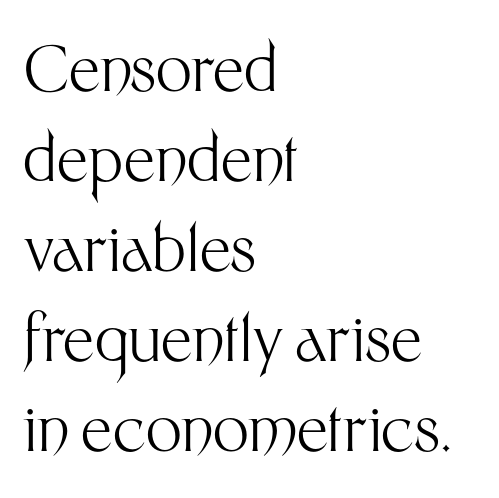
{"serif": "no", "italic": "no", "bold": "no", "weight": "light", "width": "normal", "stroke_contrast": "medium", "x_height": "medium", "monospaced": "no", "underline": "no", "align": "left", "line_spacing": "normal", "line_spacing_ratio": 1.43, "letter_spacing": "normal", "letter_spacing_em": 0.0, "glyph_px": 63}
